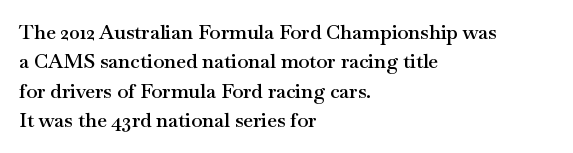
Q: Is the text bold? A: Semi-bold.
Q: Is the text italic (slanted)? A: No, it is upright.
Q: Is the text underlined? A: No.
Q: How is the paragraph aligned? A: Left-aligned.
Q: Is the spacing between letters normal or unusually wide? A: Normal.
Q: Is the spacing between lines tight, normal or loose? A: Normal.
